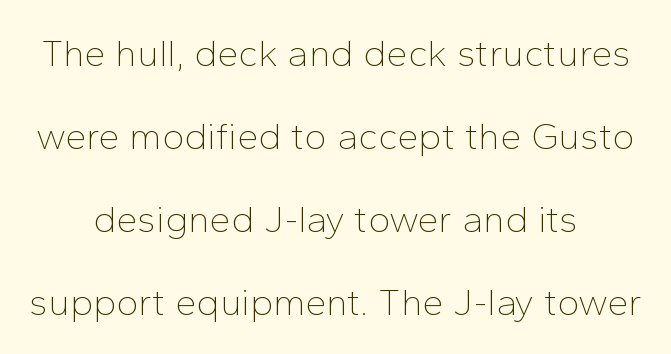
Q: Is the text bold? A: No.
Q: Is the text italic (slanted)? A: No, it is upright.
Q: Is the typeface a serif or a sans-serif typeface? A: Sans-serif.
Q: Is the text underlined? A: No.
Q: How is the paragraph aligned? A: Centered.
Q: Is the spacing between letters normal or unusually wide? A: Normal.
Q: Is the spacing between lines tight, normal or loose? A: Loose.
Q: Width (condensed, normal, or wide)? A: Normal.
Q: Stroke contrast? A: Low.
Q: x-height? A: Medium.
Q: Monospaced? A: No.
